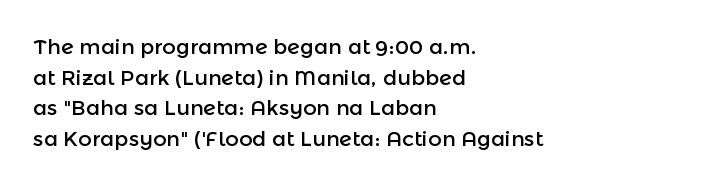
Q: Is the text italic (slanted)? A: No, it is upright.
Q: Is the text underlined? A: No.
Q: How is the paragraph aligned? A: Left-aligned.
Q: Is the spacing between letters normal or unusually wide? A: Normal.
Q: Is the spacing between lines tight, normal or loose? A: Normal.
